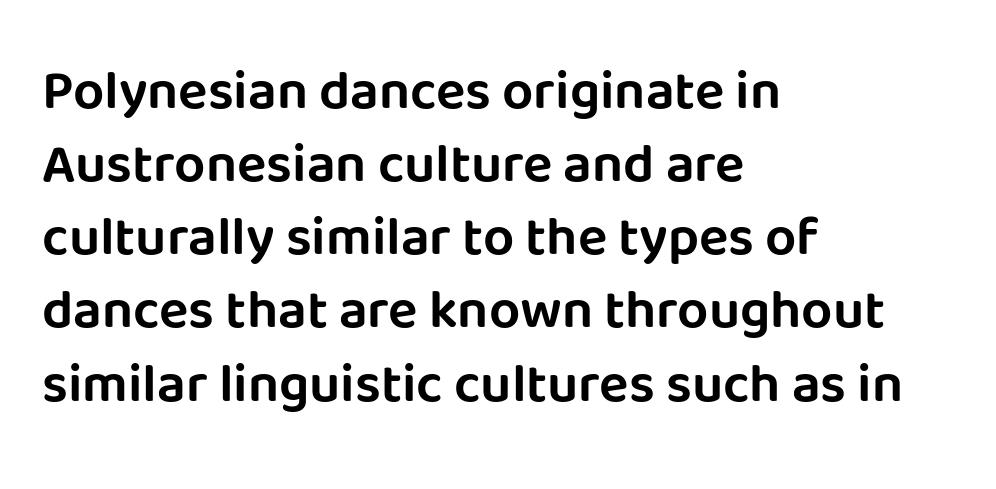
The image shows 55 px sans-serif type, upright; set left-aligned, normal line spacing (1.33x), normal letter spacing, not underlined; low stroke contrast and a large x-height.
